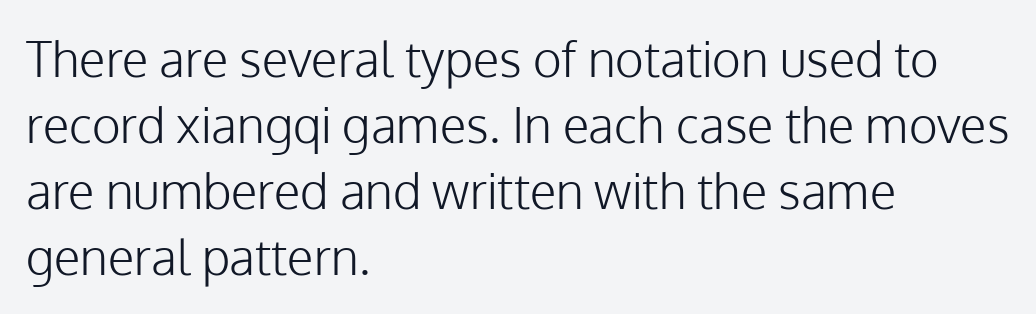
Q: Is the text bold? A: No.
Q: Is the text italic (slanted)? A: No, it is upright.
Q: Is the typeface a serif or a sans-serif typeface? A: Sans-serif.
Q: Is the text underlined? A: No.
Q: How is the paragraph aligned? A: Left-aligned.
Q: Is the spacing between letters normal or unusually wide? A: Normal.
Q: Is the spacing between lines tight, normal or loose? A: Normal.
Q: Width (condensed, normal, or wide)? A: Normal.
Q: Stroke contrast? A: Low.
Q: x-height? A: Medium.
Q: Monospaced? A: No.
